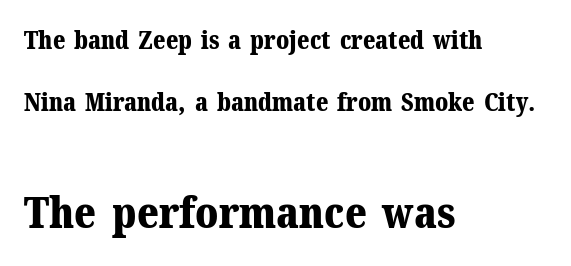
Q: Is the text bold? A: Yes.
Q: Is the text italic (slanted)? A: No, it is upright.
Q: Is the typeface a serif or a sans-serif typeface? A: Serif.
Q: Is the text underlined? A: No.
Q: How is the paragraph aligned? A: Left-aligned.
Q: Is the spacing between letters normal or unusually wide? A: Normal.
Q: Is the spacing between lines tight, normal or loose? A: Loose.
Q: Which block of text is set in a larger size, the first (top) or the second (bottom)? A: The second (bottom) one.
Q: Width (condensed, normal, or wide)? A: Normal.
Q: Stroke contrast? A: Medium.
Q: x-height? A: Medium.
Q: Monospaced? A: No.
